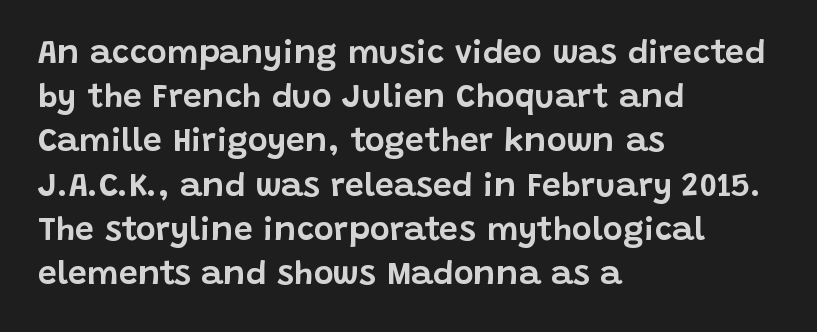
{"serif": "no", "italic": "no", "width": "normal", "stroke_contrast": "low", "x_height": "large", "monospaced": "no", "underline": "no", "align": "left", "line_spacing": "normal", "line_spacing_ratio": 1.3, "letter_spacing": "normal", "letter_spacing_em": 0.0, "glyph_px": 34}
